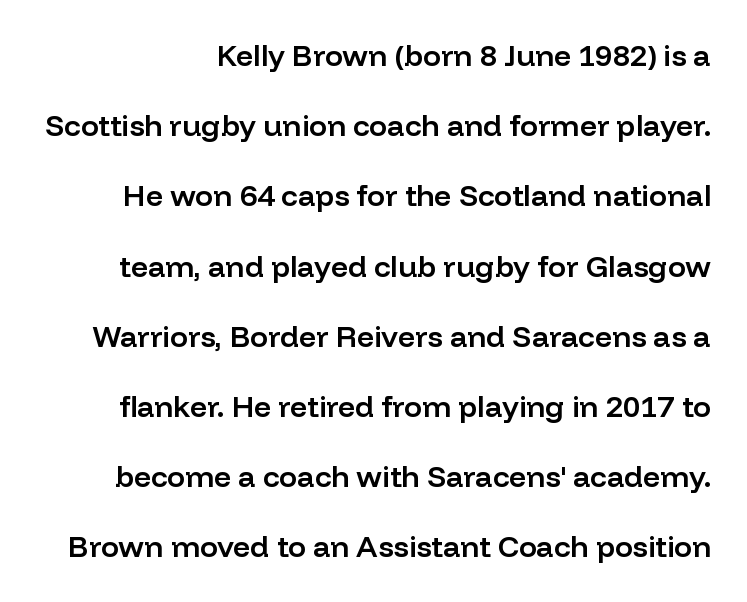
Letter spacing: default. No feet cap the strokes, marking this as sans-serif type. Varying glyph widths throughout — classic text-font behaviour. Style check: upright.
